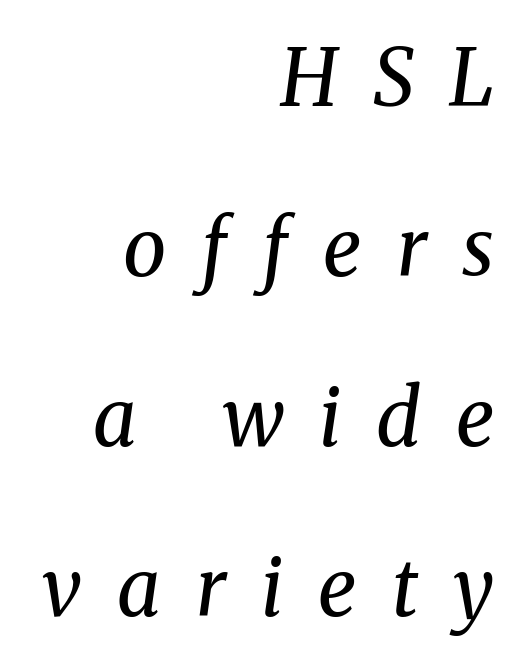
A typesetter would call this leading open, well beyond the default. A typesetter would call this proportional, since set widths differ per character. Type style note: has serifs. Caption: multi-line text, flush right, ragged left. Think standard paragraph weight, or any step lighter than that.
